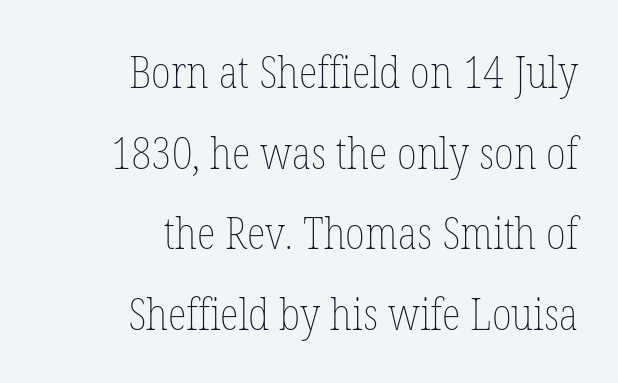
Each line ends at the same right margin while the left side varies. The type is set solid horizontally, with unmodified tracking. Is this a fixed-width face? No — the glyphs have proportional, varying widths. Decoration check: the copy has no underline.
